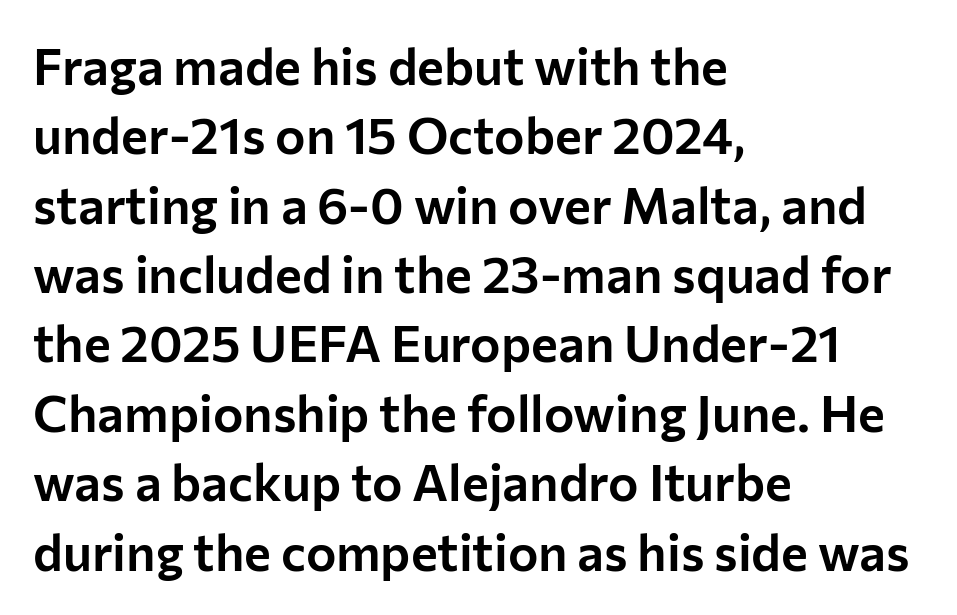
Q: Is the text italic (slanted)? A: No, it is upright.
Q: Is the typeface a serif or a sans-serif typeface? A: Sans-serif.
Q: Is the text underlined? A: No.
Q: How is the paragraph aligned? A: Left-aligned.
Q: Is the spacing between letters normal or unusually wide? A: Normal.
Q: Is the spacing between lines tight, normal or loose? A: Normal.
Q: Width (condensed, normal, or wide)? A: Normal.
Q: Stroke contrast? A: Low.
Q: x-height? A: Medium.
Q: Monospaced? A: No.
